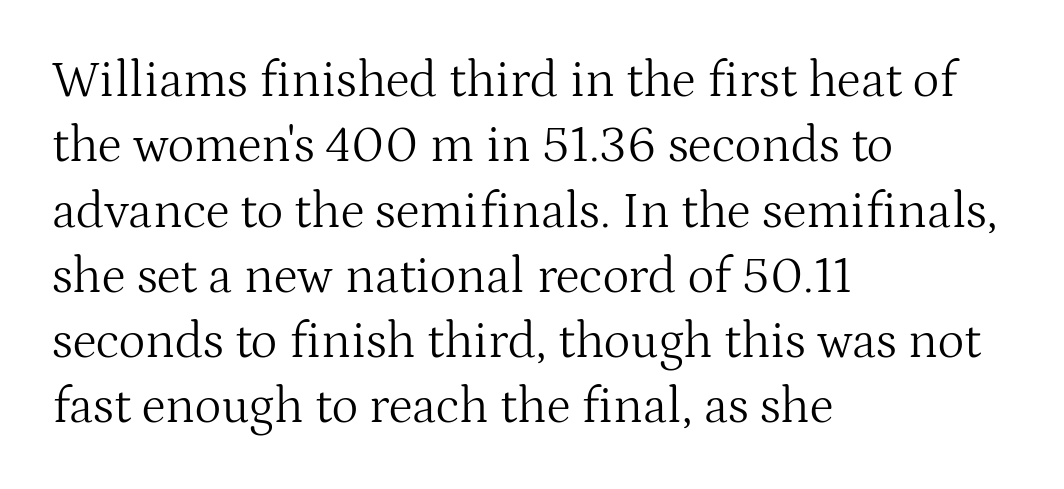
The image shows 51 px light serif type, upright; set left-aligned, normal line spacing (1.28x), normal letter spacing, not underlined; medium stroke contrast and a medium x-height.
